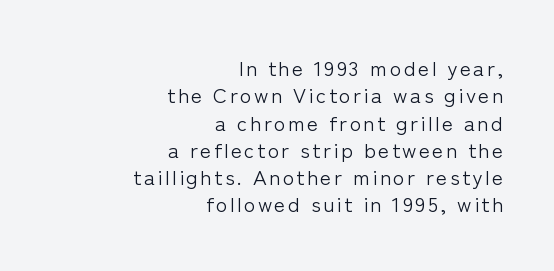
The image shows 21 px text type, upright; set right-aligned, normal line spacing (1.3x), not underlined.
